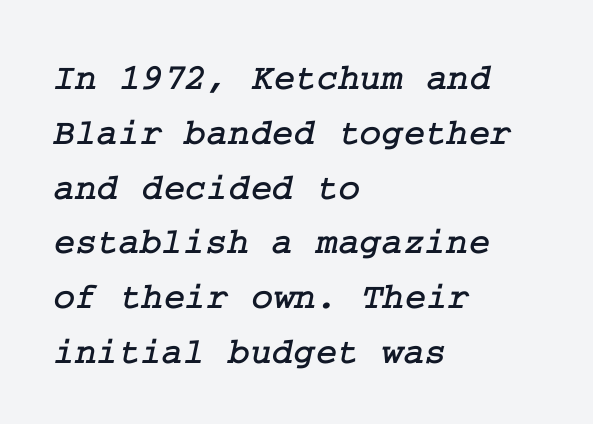
{"serif": "yes", "width": "normal", "stroke_contrast": "low", "x_height": "medium", "underline": "no", "align": "left", "line_spacing": "normal", "line_spacing_ratio": 1.48, "letter_spacing": "normal", "letter_spacing_em": 0.0, "glyph_px": 37}
